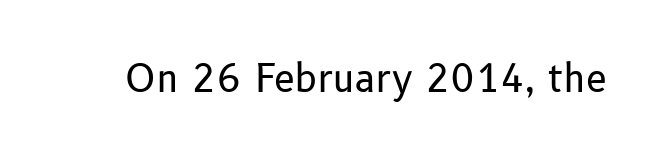
{"serif": "no", "italic": "no", "bold": "no", "weight": "regular", "width": "normal", "stroke_contrast": "low", "x_height": "medium", "monospaced": "no", "underline": "no", "letter_spacing": "normal", "letter_spacing_em": 0.0, "glyph_px": 38}
